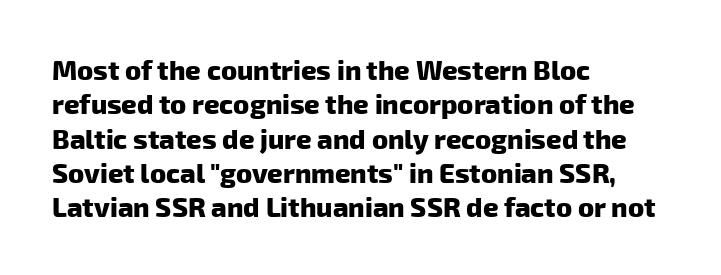
Line beginnings align vertically; line endings do not. Look at the tracking — it's just the regular setting, nothing added. Does the weight exceed regular? Yes, all the way to bold. Bare-footed words on every line. Horizontal bands of white between lines are of average thickness.
